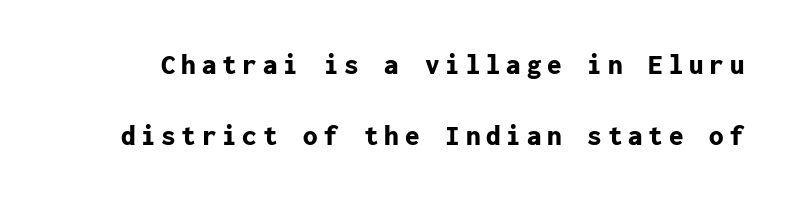
{"serif": "no", "italic": "no", "bold": "yes", "weight": "bold", "width": "normal", "stroke_contrast": "low", "x_height": "medium", "monospaced": "yes", "underline": "no", "line_spacing": "loose", "line_spacing_ratio": 2.46, "letter_spacing": "wide", "letter_spacing_em": 0.2, "glyph_px": 29}
